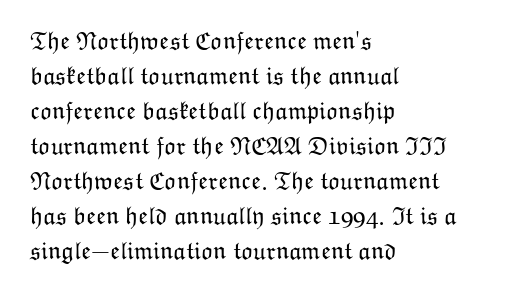
The image shows 25 px text type, upright; set left-aligned, normal line spacing (1.4x), normal letter spacing, not underlined.
